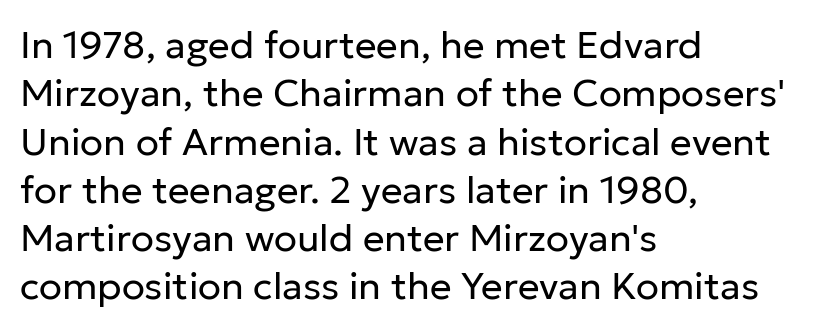
Q: Is the text bold? A: No.
Q: Is the text italic (slanted)? A: No, it is upright.
Q: Is the typeface a serif or a sans-serif typeface? A: Sans-serif.
Q: Is the text underlined? A: No.
Q: How is the paragraph aligned? A: Left-aligned.
Q: Is the spacing between letters normal or unusually wide? A: Normal.
Q: Is the spacing between lines tight, normal or loose? A: Normal.
Q: Width (condensed, normal, or wide)? A: Normal.
Q: Stroke contrast? A: Low.
Q: x-height? A: Medium.
Q: Monospaced? A: No.
